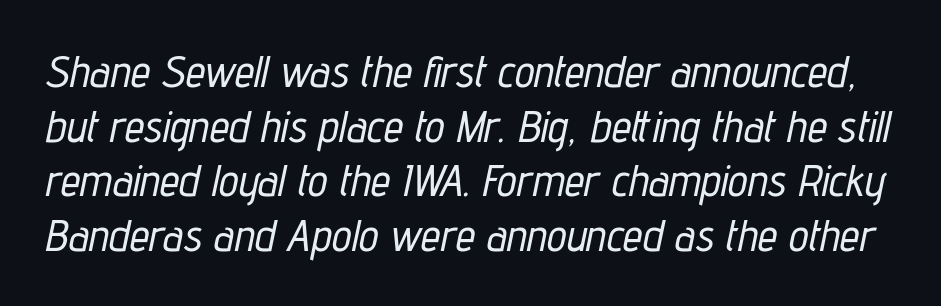
{"italic": "yes", "lean": "right", "slant_degrees": 12, "width": "condensed", "stroke_contrast": "low", "x_height": "medium", "monospaced": "no", "underline": "no", "line_spacing_ratio": 1.24, "letter_spacing": "normal", "letter_spacing_em": 0.0, "glyph_px": 44}
